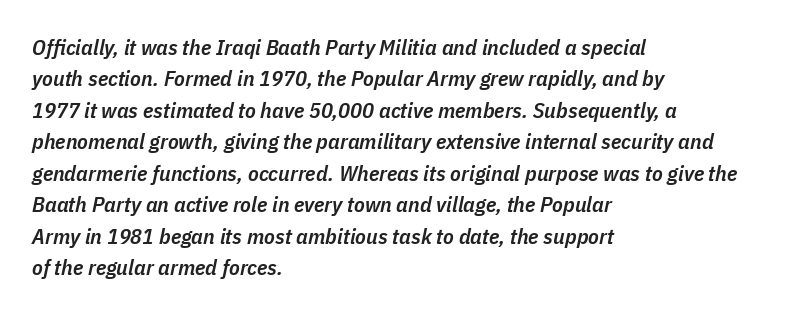
Q: Is the text bold? A: Semi-bold.
Q: Is the text italic (slanted)? A: Yes, it leans right by about 11 degrees.
Q: Is the text underlined? A: No.
Q: How is the paragraph aligned? A: Left-aligned.
Q: Is the spacing between letters normal or unusually wide? A: Normal.
Q: Is the spacing between lines tight, normal or loose? A: Normal.
